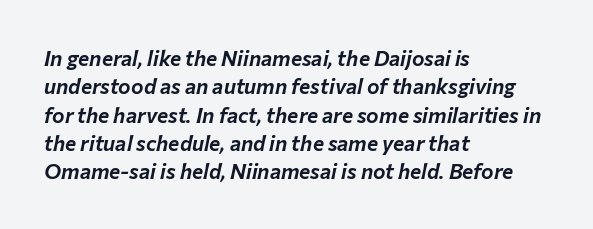
{"italic": "yes", "lean": "right", "slant_degrees": 12, "underline": "no", "align": "left", "line_spacing": "normal", "line_spacing_ratio": 1.35, "letter_spacing": "normal", "letter_spacing_em": 0.0, "glyph_px": 21}
